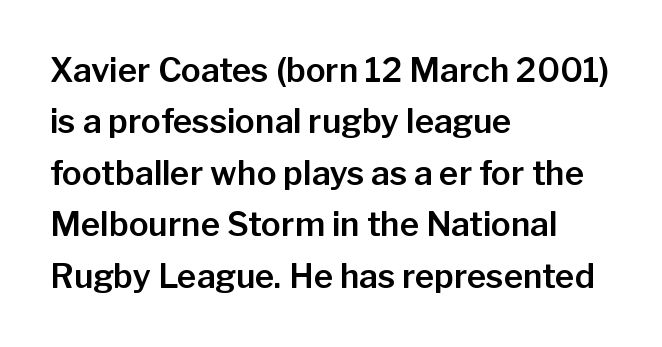
The image shows 33 px sans-serif type, upright; set left-aligned, normal line spacing (1.56x), normal letter spacing, not underlined; low stroke contrast and a medium x-height.
